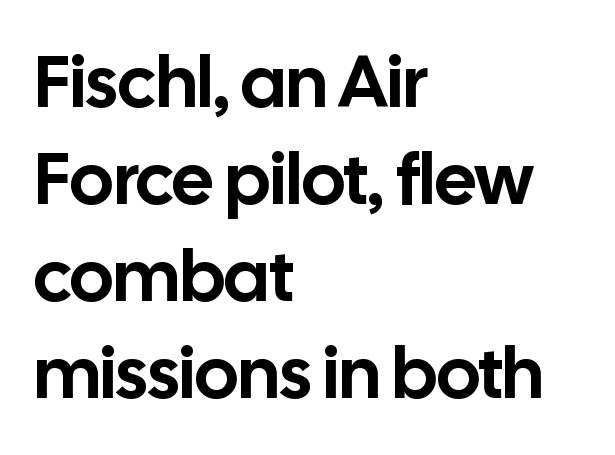
The image shows 73 px sans-serif type, upright; set left-aligned, normal line spacing (1.33x), normal letter spacing, not underlined; low stroke contrast and a medium x-height.
